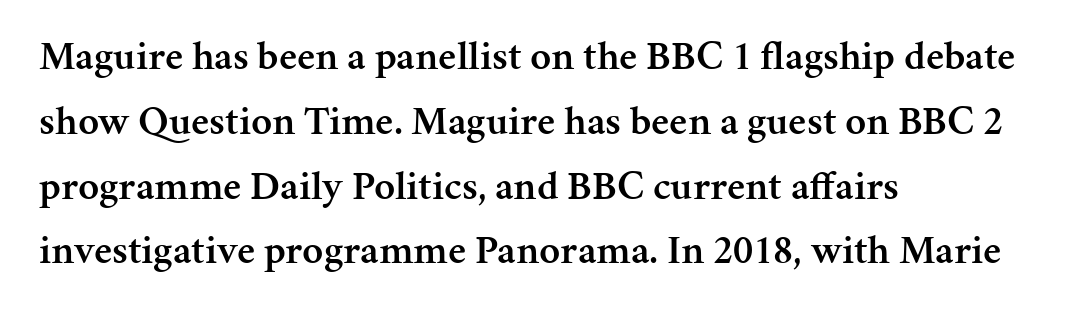
The image shows 41 px semibold serif type, upright; set left-aligned, normal line spacing (1.58x), normal letter spacing, not underlined; medium stroke contrast and a medium x-height.
